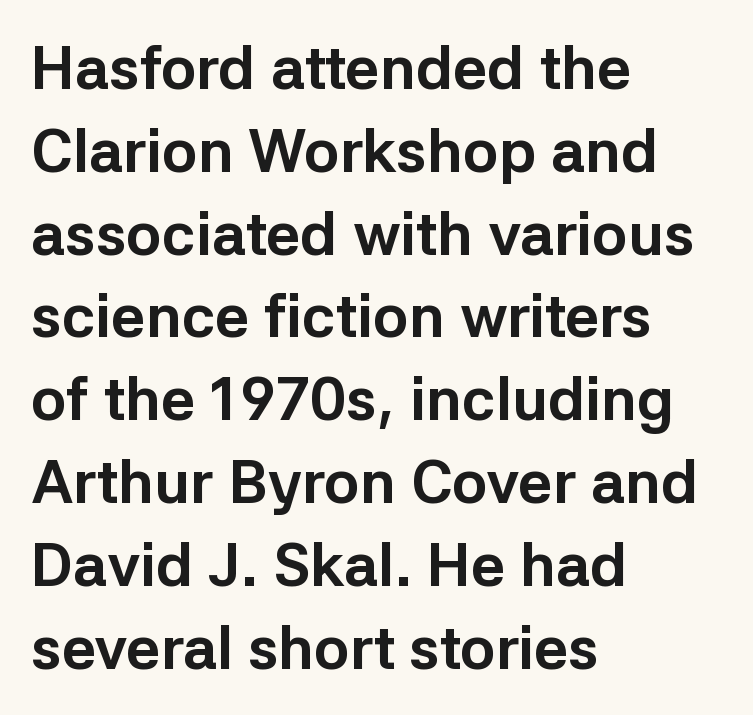
Q: Is the text bold? A: Yes.
Q: Is the text italic (slanted)? A: No, it is upright.
Q: Is the typeface a serif or a sans-serif typeface? A: Sans-serif.
Q: Is the text underlined? A: No.
Q: How is the paragraph aligned? A: Left-aligned.
Q: Is the spacing between letters normal or unusually wide? A: Normal.
Q: Is the spacing between lines tight, normal or loose? A: Normal.
Q: Width (condensed, normal, or wide)? A: Normal.
Q: Stroke contrast? A: Low.
Q: x-height? A: Medium.
Q: Monospaced? A: No.
